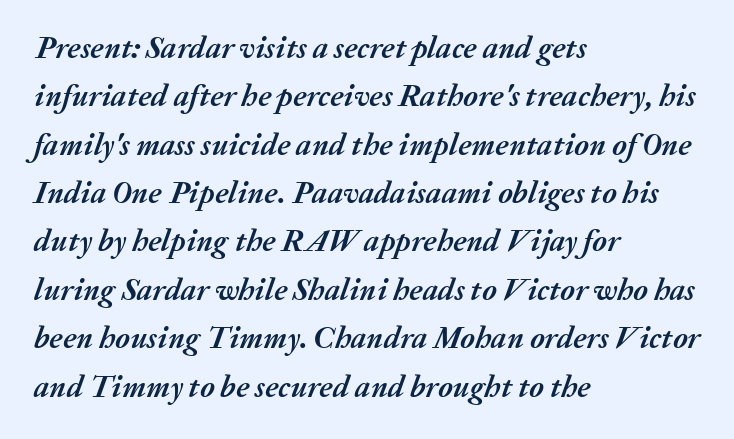
The image shows 31 px semibold type, italic (leaning right); set left-aligned, normal line spacing (1.56x), normal letter spacing, not underlined; medium stroke contrast and a medium x-height.
